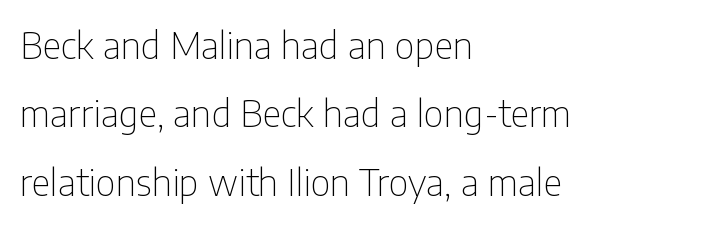
{"serif": "no", "italic": "no", "bold": "no", "weight": "thin", "width": "condensed", "stroke_contrast": "low", "x_height": "medium", "monospaced": "no", "underline": "no", "align": "left", "line_spacing_ratio": 1.85, "letter_spacing": "normal", "letter_spacing_em": 0.0, "glyph_px": 37}
